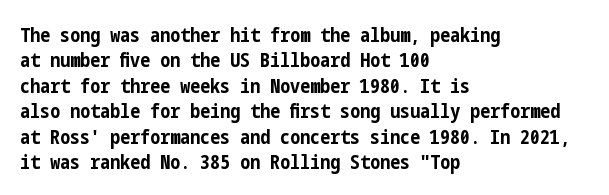
Q: Is the text bold? A: Yes.
Q: Is the text italic (slanted)? A: No, it is upright.
Q: Is the text underlined? A: No.
Q: How is the paragraph aligned? A: Left-aligned.
Q: Is the spacing between letters normal or unusually wide? A: Normal.
Q: Is the spacing between lines tight, normal or loose? A: Normal.
